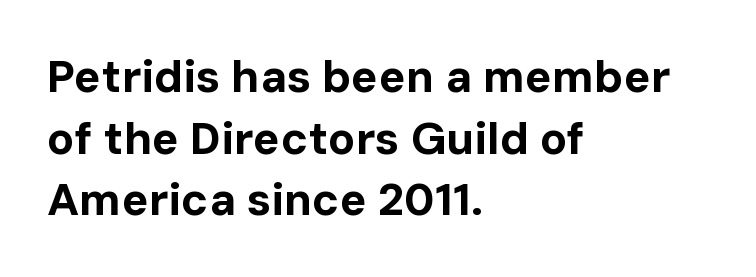
{"serif": "no", "italic": "no", "bold": "yes", "weight": "bold", "width": "normal", "stroke_contrast": "low", "x_height": "medium", "monospaced": "no", "underline": "no", "align": "left", "line_spacing": "normal", "line_spacing_ratio": 1.37, "letter_spacing": "normal", "letter_spacing_em": 0.0, "glyph_px": 45}
